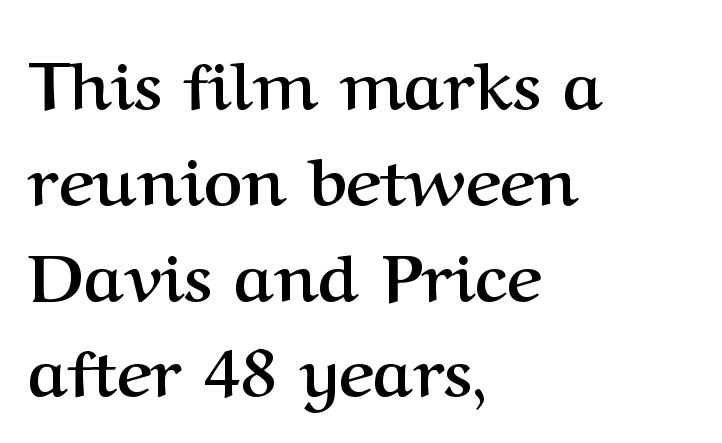
The image shows 67 px semibold serif type, upright; set left-aligned, normal line spacing (1.43x), normal letter spacing, not underlined; medium stroke contrast and a medium x-height.
